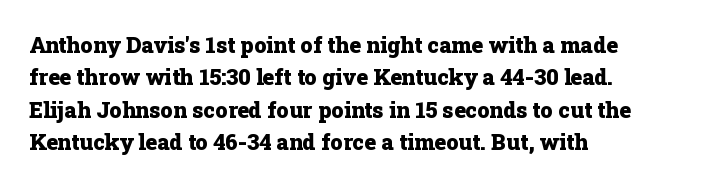
{"italic": "no", "bold": "yes", "underline": "no", "align": "left", "line_spacing": "normal", "line_spacing_ratio": 1.47, "letter_spacing": "normal", "letter_spacing_em": 0.0, "glyph_px": 22}
